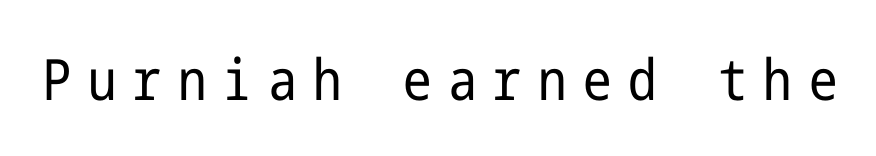
{"serif": "no", "italic": "no", "bold": "no", "weight": "regular", "width": "condensed", "stroke_contrast": "low", "x_height": "medium", "underline": "no", "letter_spacing": "wide", "letter_spacing_em": 0.29, "glyph_px": 57}
